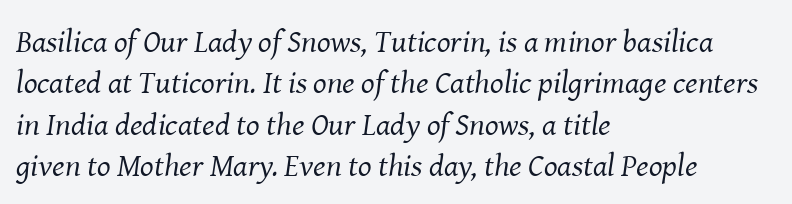
The lines in this sample share a left origin and differ only in where they stop. You could call the tracking neutral — neither tight nor loose. There's an unmistakable incline to the writing here. The letters advance in unequal steps, a hallmark of proportional type. The strokes are not fattened; the text isn't bold.
